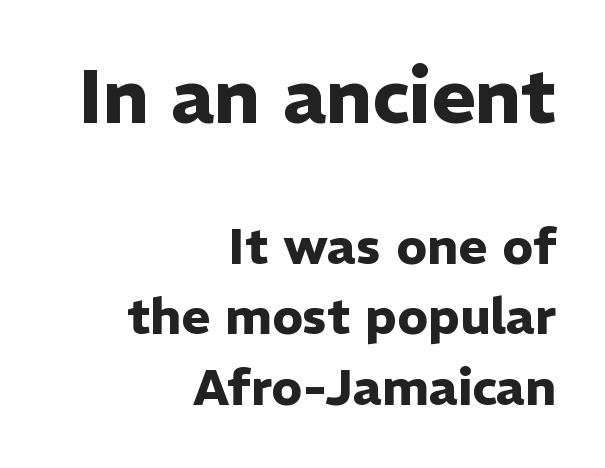
{"serif": "no", "italic": "no", "bold": "yes", "weight": "heavy", "width": "normal", "stroke_contrast": "low", "x_height": "medium", "monospaced": "no", "underline": "no", "align": "right", "line_spacing": "normal", "line_spacing_ratio": 1.41, "letter_spacing": "normal", "letter_spacing_em": 0.0, "larger_block": "first", "size_ratio": 1.5, "glyph_px": 75}
